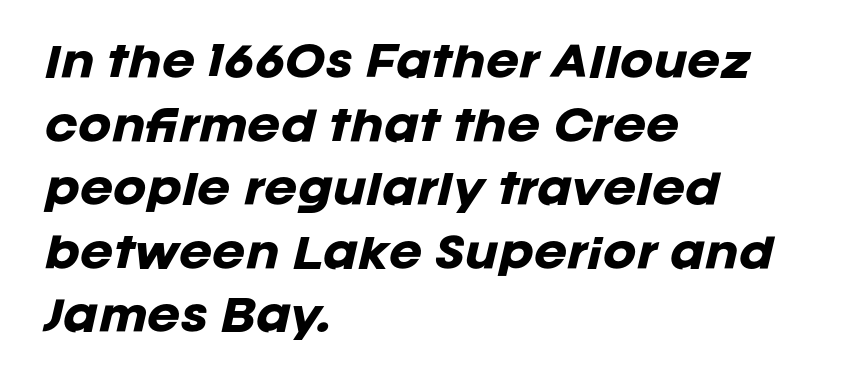
The image shows 40 px heavy type, italic (leaning right); set left-aligned, normal line spacing (1.59x), normal letter spacing, not underlined; low stroke contrast and a large x-height.
